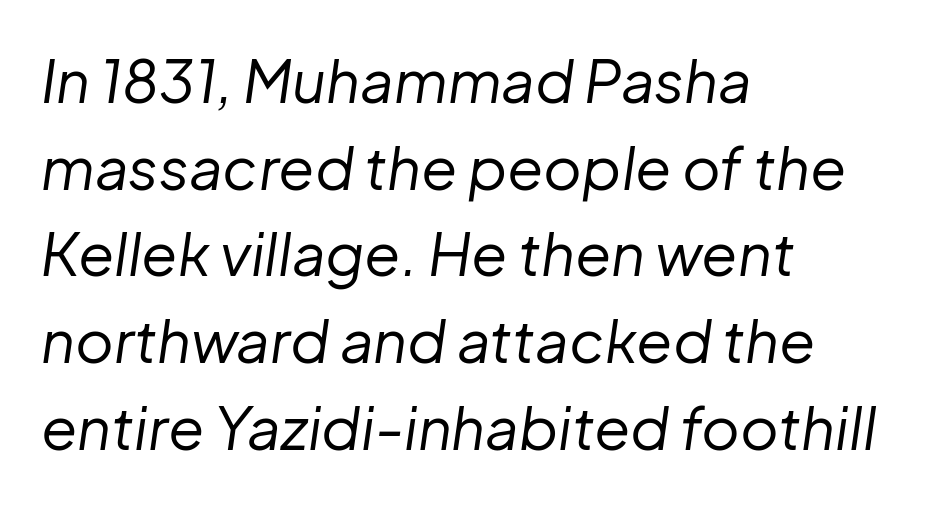
The image shows 59 px regular-weight type, italic (leaning right); set left-aligned, normal line spacing (1.47x), normal letter spacing, not underlined; low stroke contrast and a medium x-height.
